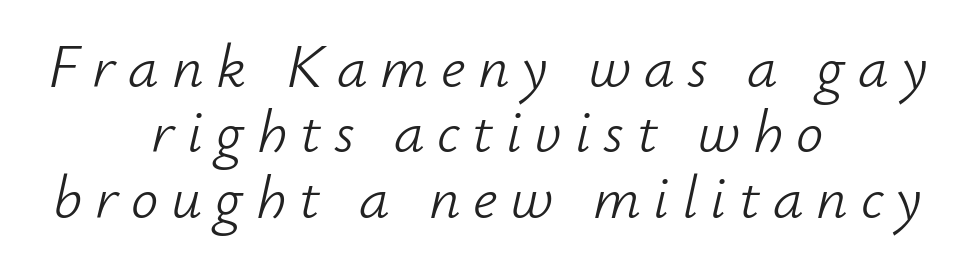
{"italic": "yes", "lean": "right", "slant_degrees": 12, "bold": "no", "weight": "light", "width": "normal", "stroke_contrast": "low", "x_height": "small", "monospaced": "no", "underline": "no", "align": "center", "line_spacing": "tight", "line_spacing_ratio": 1.07, "letter_spacing": "wide", "letter_spacing_em": 0.21, "glyph_px": 61}
